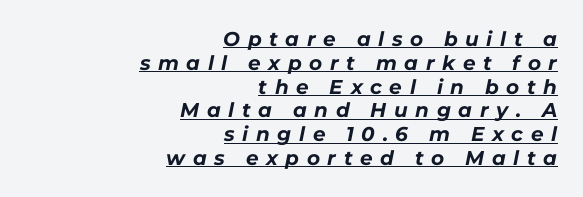
{"italic": "yes", "lean": "right", "slant_degrees": 11, "bold": "yes", "underline": "yes", "align": "right", "line_spacing_ratio": 1.19, "letter_spacing": "wide", "letter_spacing_em": 0.38, "glyph_px": 20}
